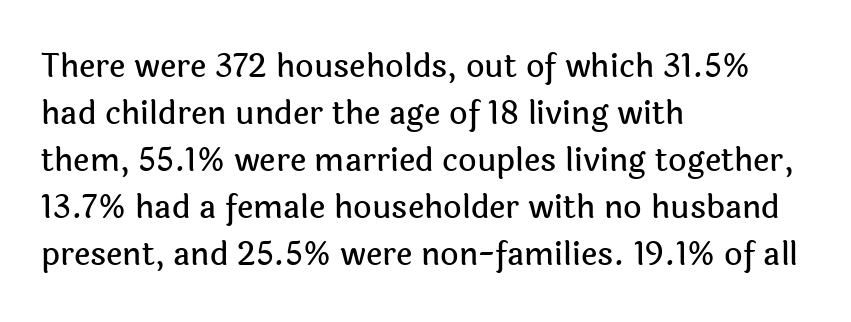
{"serif": "no", "italic": "no", "width": "normal", "x_height": "medium", "monospaced": "no", "underline": "no", "align": "left", "line_spacing": "normal", "line_spacing_ratio": 1.47, "letter_spacing": "normal", "letter_spacing_em": 0.0, "glyph_px": 32}
